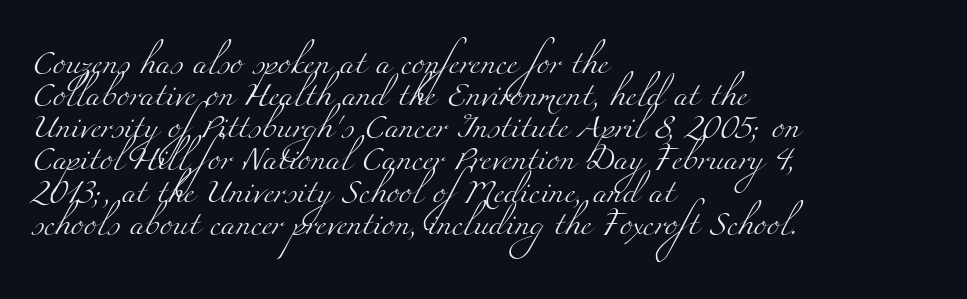
Interline gaps are of average width in this sample. Any mark beneath the type? The region is blank. Visually the block forms a straight wall on the left and a jagged coastline on the right. No heavy texture on the line: the type isn't bold.
